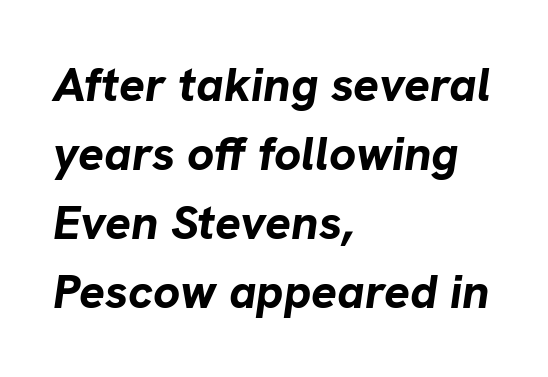
The image shows 48 px bold type, italic (leaning right); set left-aligned, normal line spacing (1.44x), normal letter spacing, not underlined; low stroke contrast and a medium x-height.
